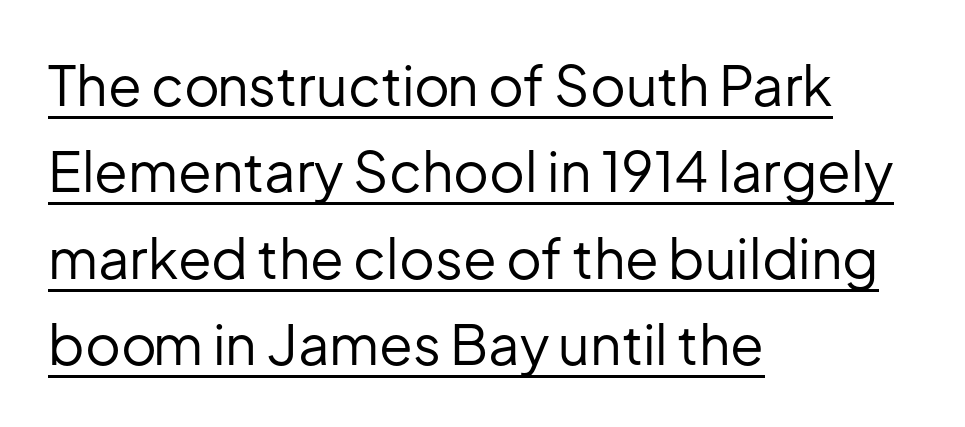
Q: Is the text bold? A: No.
Q: Is the text italic (slanted)? A: No, it is upright.
Q: Is the typeface a serif or a sans-serif typeface? A: Sans-serif.
Q: Is the text underlined? A: Yes.
Q: How is the paragraph aligned? A: Left-aligned.
Q: Is the spacing between letters normal or unusually wide? A: Normal.
Q: Is the spacing between lines tight, normal or loose? A: Normal.
Q: Width (condensed, normal, or wide)? A: Normal.
Q: Stroke contrast? A: Low.
Q: x-height? A: Medium.
Q: Monospaced? A: No.
